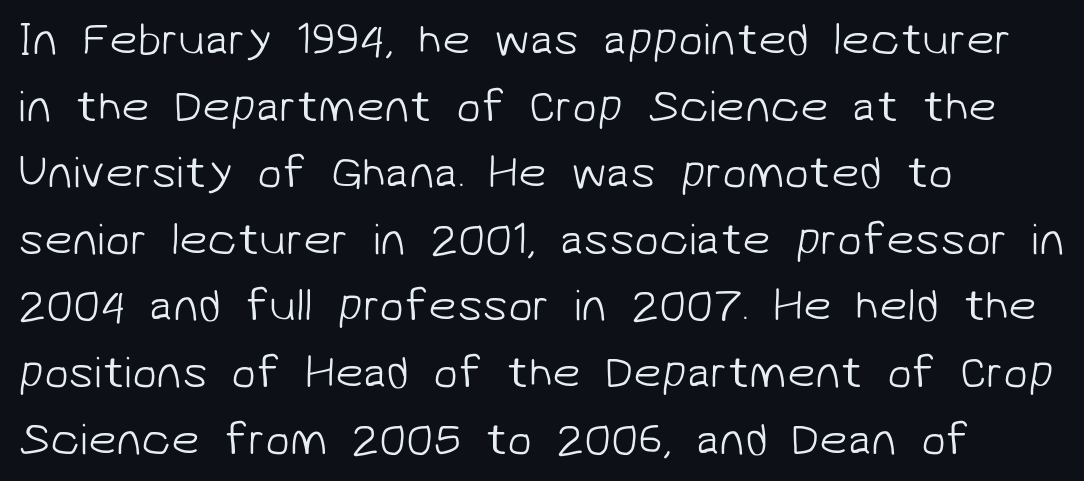
{"serif": "no", "bold": "no", "weight": "light", "width": "normal", "stroke_contrast": "low", "x_height": "medium", "monospaced": "no", "underline": "no", "align": "left", "line_spacing": "normal", "line_spacing_ratio": 1.48, "letter_spacing": "normal", "letter_spacing_em": 0.0, "glyph_px": 45}
